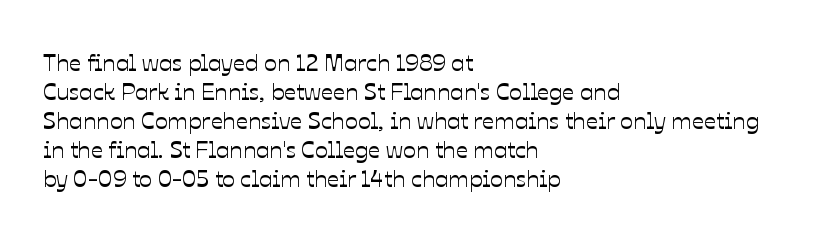
The image shows 24 px text type, upright; set left-aligned, line spacing 1.21x, normal letter spacing, not underlined.
